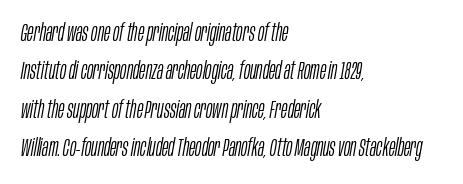
Quick note: interline space is typical. One-word summary of the alignment: left. Style check: oblique. The rendering keeps characters at their native spacing.
